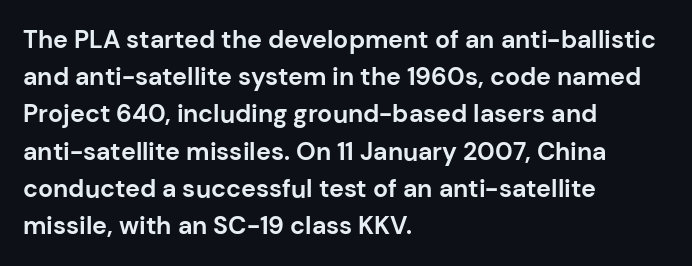
{"italic": "no", "bold": "yes", "underline": "no", "align": "left", "line_spacing": "normal", "line_spacing_ratio": 1.49, "letter_spacing": "normal", "letter_spacing_em": 0.0, "glyph_px": 25}
